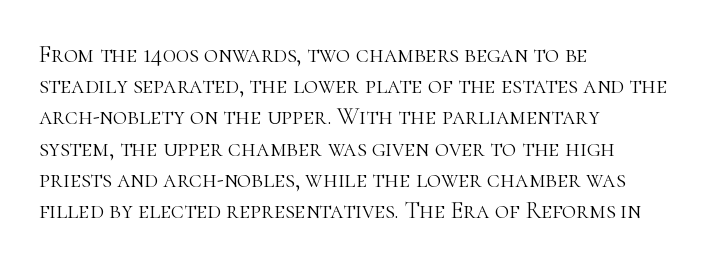
The ragged edge is on the right, which tells us the setting is flush left. The passage shown is not underscored anywhere. These lines were composed using upright roman letters. This sample uses plain, unmodified letter spacing. Reading down the column, the eye jumps a familiar distance to each next line.
